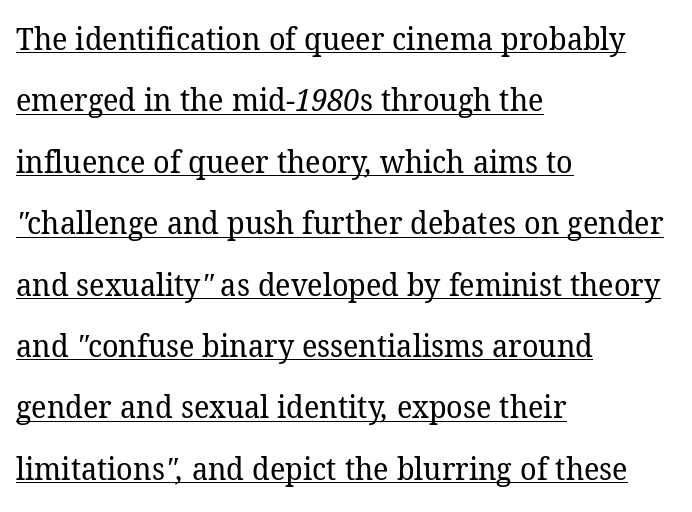
Q: Is the text bold? A: No.
Q: Is the typeface a serif or a sans-serif typeface? A: Serif.
Q: Is the text underlined? A: Yes.
Q: How is the paragraph aligned? A: Left-aligned.
Q: Is the spacing between letters normal or unusually wide? A: Normal.
Q: Is the spacing between lines tight, normal or loose? A: Loose.
Q: Width (condensed, normal, or wide)? A: Normal.
Q: Stroke contrast? A: Low.
Q: x-height? A: Medium.
Q: Monospaced? A: No.
